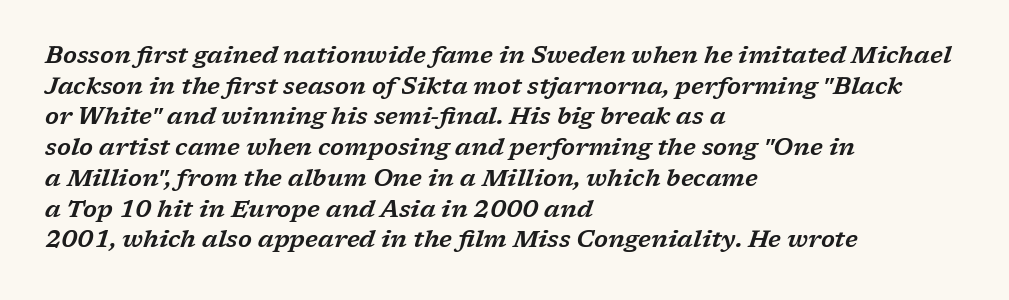
Q: Is the text italic (slanted)? A: Yes, it leans right by about 17 degrees.
Q: Is the text underlined? A: No.
Q: How is the paragraph aligned? A: Left-aligned.
Q: Is the spacing between letters normal or unusually wide? A: Normal.
Q: Is the spacing between lines tight, normal or loose? A: Normal.
